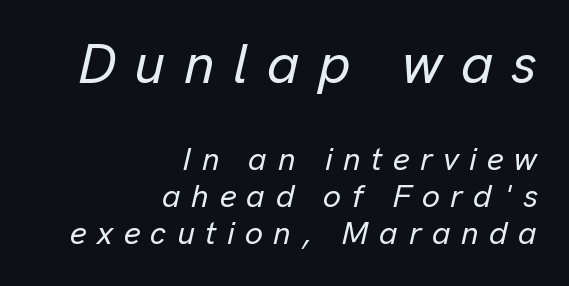
Q: Is the text italic (slanted)? A: Yes, it leans right by about 13 degrees.
Q: Is the text underlined? A: No.
Q: How is the paragraph aligned? A: Right-aligned.
Q: Is the spacing between letters normal or unusually wide? A: Unusually wide.
Q: Is the spacing between lines tight, normal or loose? A: Tight.
Q: Which block of text is set in a larger size, the first (top) or the second (bottom)? A: The first (top) one.
Q: Width (condensed, normal, or wide)? A: Normal.
Q: Stroke contrast? A: Low.
Q: x-height? A: Medium.
Q: Monospaced? A: No.
